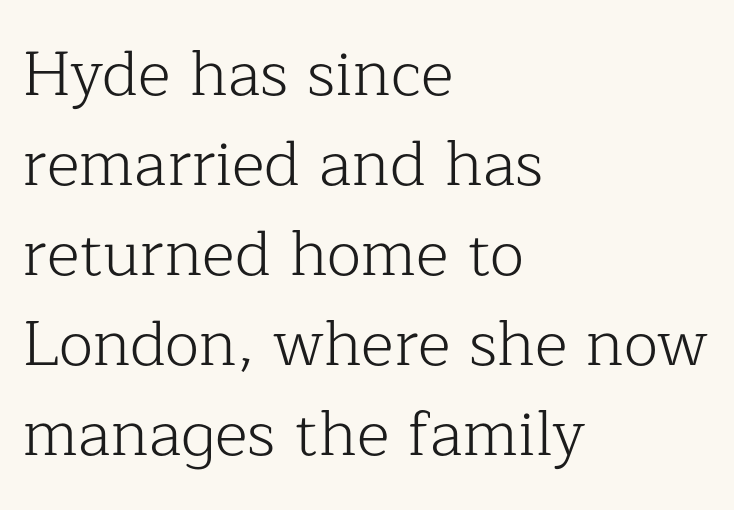
Q: Is the text bold? A: No.
Q: Is the text italic (slanted)? A: No, it is upright.
Q: Is the typeface a serif or a sans-serif typeface? A: Serif.
Q: Is the text underlined? A: No.
Q: How is the paragraph aligned? A: Left-aligned.
Q: Is the spacing between letters normal or unusually wide? A: Normal.
Q: Is the spacing between lines tight, normal or loose? A: Normal.
Q: Width (condensed, normal, or wide)? A: Normal.
Q: Stroke contrast? A: Low.
Q: x-height? A: Medium.
Q: Monospaced? A: No.
